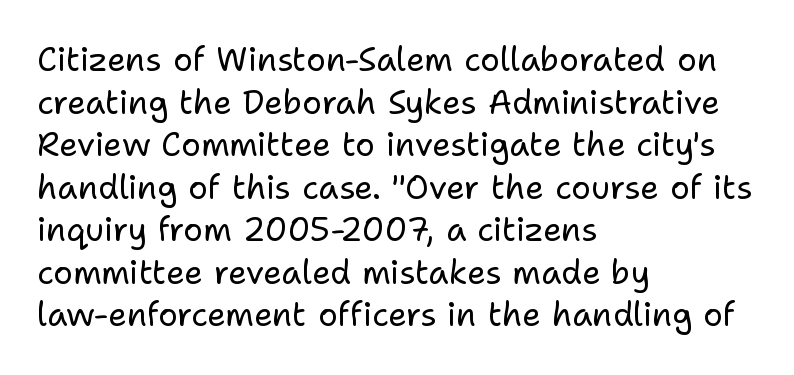
{"serif": "no", "italic": "no", "bold": "no", "weight": "regular", "width": "normal", "stroke_contrast": "low", "x_height": "medium", "monospaced": "no", "underline": "no", "align": "left", "line_spacing": "normal", "line_spacing_ratio": 1.29, "letter_spacing": "normal", "letter_spacing_em": 0.0, "glyph_px": 33}
